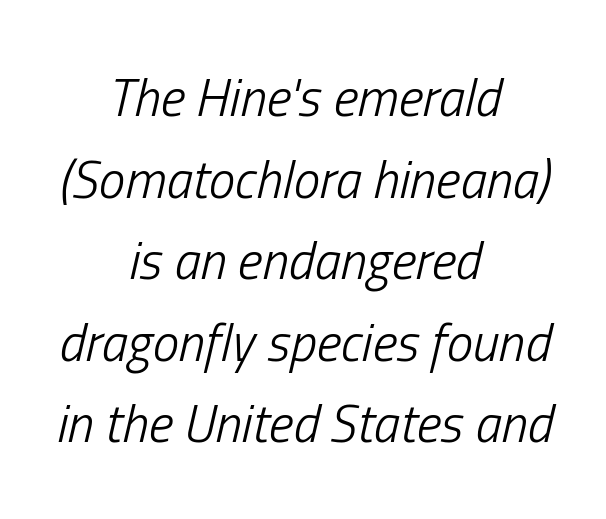
{"italic": "yes", "lean": "right", "slant_degrees": 13, "bold": "no", "weight": "light", "width": "condensed", "stroke_contrast": "low", "x_height": "medium", "monospaced": "no", "underline": "no", "align": "center", "line_spacing": "normal", "line_spacing_ratio": 1.54, "letter_spacing": "normal", "letter_spacing_em": 0.0, "glyph_px": 53}
